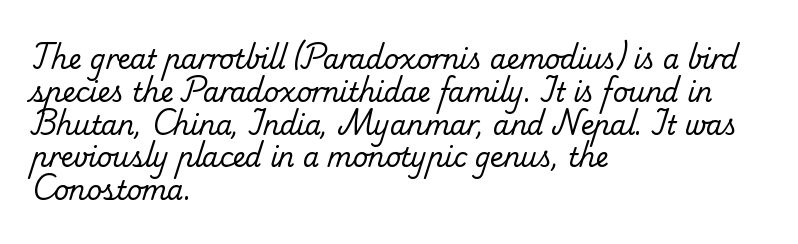
These glyphs show unthickened strokes, regular width or finer. Leading: standard. All the whitespace from short lines collects on the right. Observe the ordinary spacing: letters are neighbours, not strangers. Nobody drew a line under any word here.
